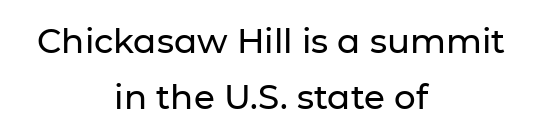
Q: Is the text italic (slanted)? A: No, it is upright.
Q: Is the typeface a serif or a sans-serif typeface? A: Sans-serif.
Q: Is the text underlined? A: No.
Q: How is the paragraph aligned? A: Centered.
Q: Is the spacing between letters normal or unusually wide? A: Normal.
Q: Is the spacing between lines tight, normal or loose? A: Normal.
Q: Width (condensed, normal, or wide)? A: Normal.
Q: Stroke contrast? A: Low.
Q: x-height? A: Medium.
Q: Monospaced? A: No.
